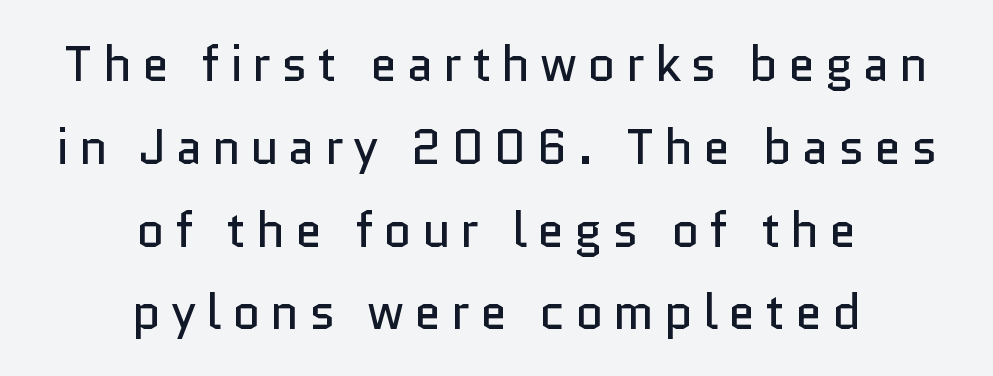
Vertical stems look standard width or narrower in stroke. The designer went with a sans here, leaving each stem footless. Vertically, the passage feels balanced, rows spaced as you'd expect. Each row of text sits above clean, open space. Is the letter spacing exaggerated? Yes — the characters are pushed far apart.
